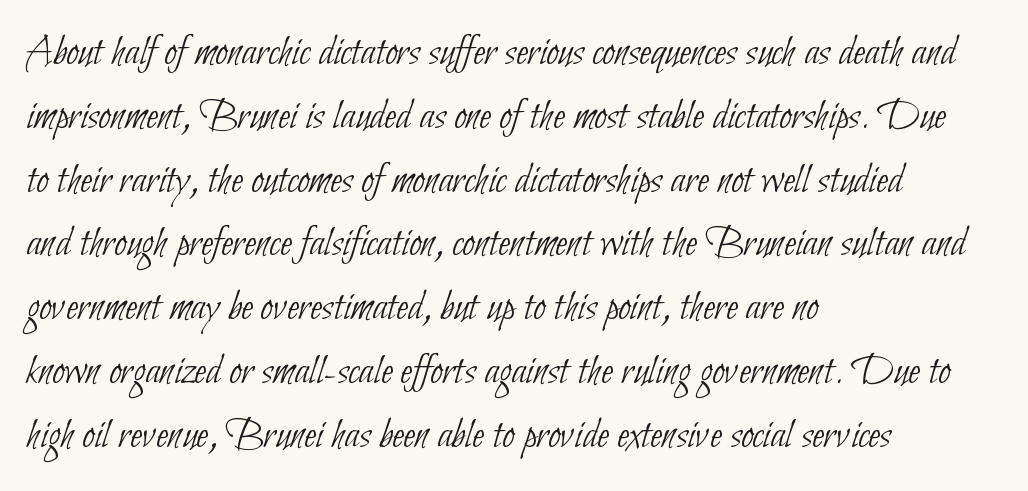
{"serif": "no", "bold": "no", "weight": "thin", "width": "condensed", "stroke_contrast": "low", "x_height": "small", "monospaced": "no", "underline": "no", "align": "left", "line_spacing": "normal", "line_spacing_ratio": 1.45, "letter_spacing": "normal", "letter_spacing_em": 0.0, "glyph_px": 44}
